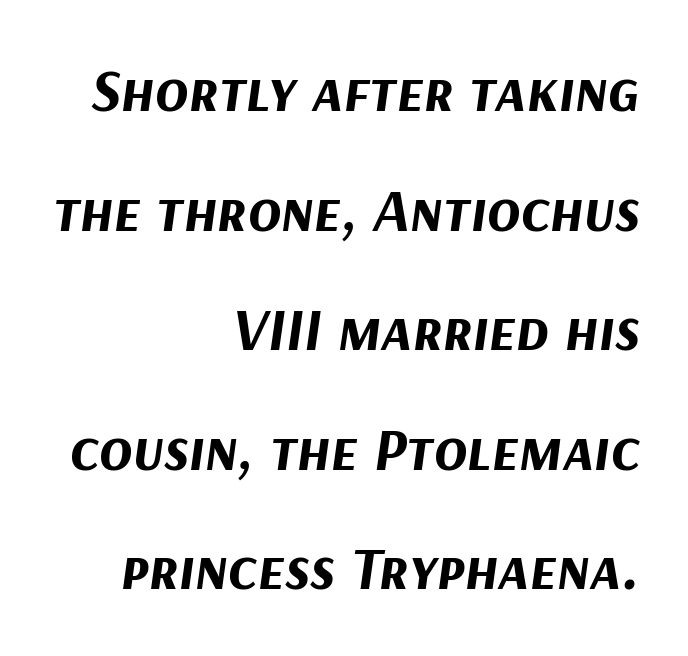
Is this a fixed-width face? No — the glyphs have proportional, varying widths. Every row of glyphs terminates at an identical x-position on the right. Does the leading feel generous? Absolutely, it's lavish. What stands out about the letter spacing? Nothing — it is the standard amount. Thick stems and heavy bowls — unmistakably bold.
